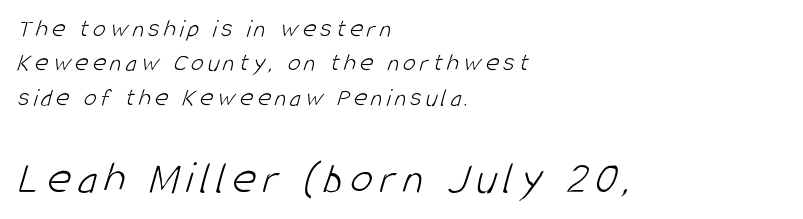
Block two is the big one; block one sits smaller above it. These lines are rendered in a variable-pitch font. Baseline-to-baseline distance is the conventional proportion of letter height. Each letter's strokes conclude bluntly, with no projecting serifs.
